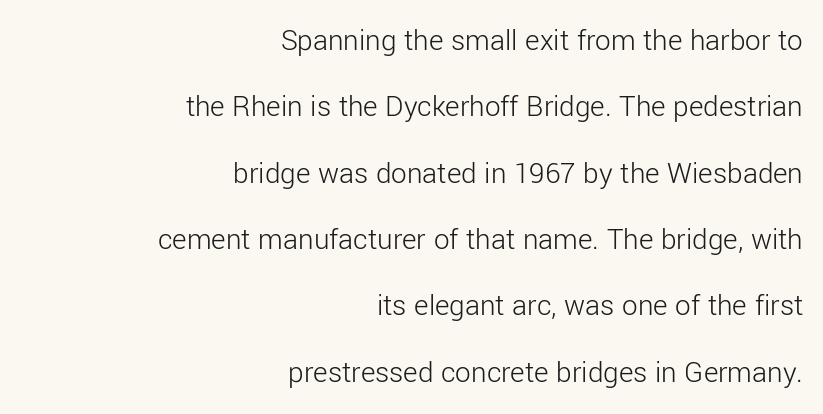
Q: Is the text bold? A: No.
Q: Is the text italic (slanted)? A: No, it is upright.
Q: Is the typeface a serif or a sans-serif typeface? A: Sans-serif.
Q: Is the text underlined? A: No.
Q: How is the paragraph aligned? A: Right-aligned.
Q: Is the spacing between letters normal or unusually wide? A: Normal.
Q: Is the spacing between lines tight, normal or loose? A: Loose.
Q: Width (condensed, normal, or wide)? A: Normal.
Q: Stroke contrast? A: Low.
Q: x-height? A: Medium.
Q: Monospaced? A: No.
